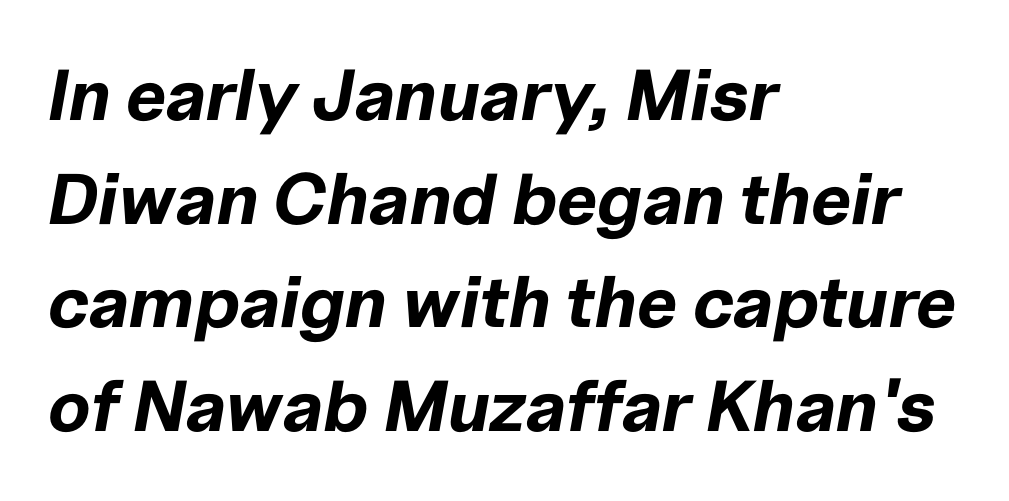
Baseline-to-baseline distance is the conventional proportion of letter height. These lines are set flush left with a ragged right edge. The letterforms sit shoulder to shoulder at normal distance. Here the designer chose a conventional face with non-uniform glyph widths. This is oblique type, the kind used for emphasis or titles. The face used here has the dense, thick strokes of a bold.
